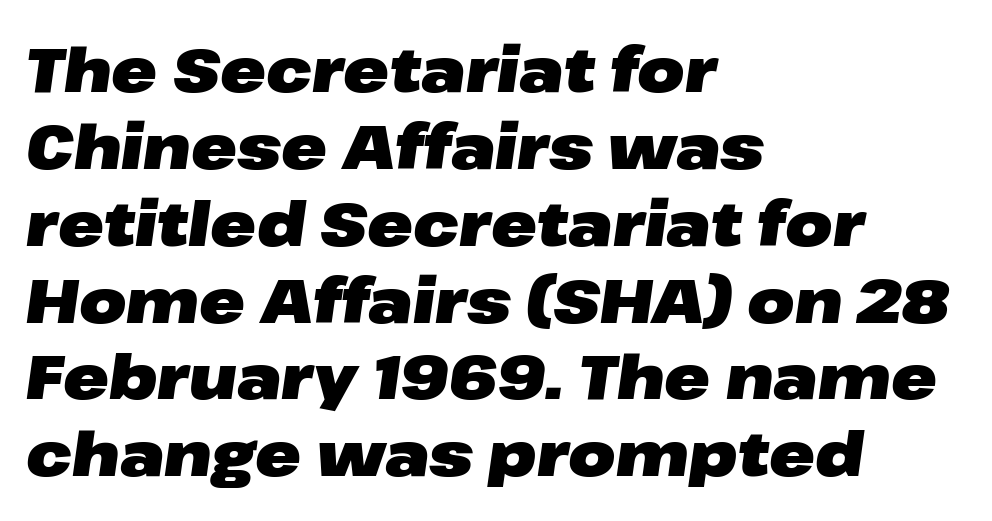
{"italic": "yes", "lean": "right", "slant_degrees": 8, "bold": "yes", "weight": "heavy", "width": "wide", "stroke_contrast": "low", "x_height": "medium", "monospaced": "no", "underline": "no", "align": "left", "line_spacing": "normal", "line_spacing_ratio": 1.26, "letter_spacing": "normal", "letter_spacing_em": 0.0, "glyph_px": 61}
